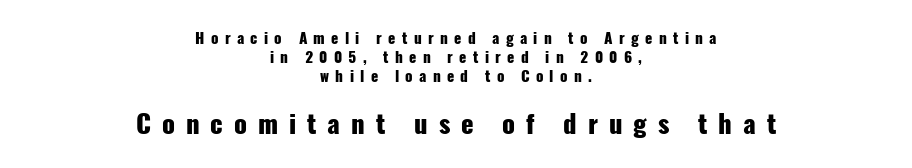
Q: Is the text bold? A: Yes.
Q: Is the text italic (slanted)? A: No, it is upright.
Q: Is the text underlined? A: No.
Q: How is the paragraph aligned? A: Centered.
Q: Is the spacing between letters normal or unusually wide? A: Unusually wide.
Q: Is the spacing between lines tight, normal or loose? A: Normal.
Q: Which block of text is set in a larger size, the first (top) or the second (bottom)? A: The second (bottom) one.
